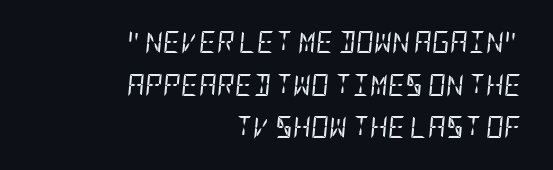
The face looks like a standard text weight, possibly lighter. There's an unmistakable incline to the writing here. Where is the straight margin? On the right. The space beneath each line is pristine and unruled.
